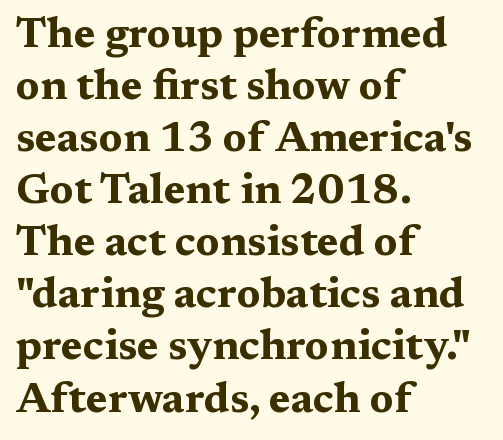
The image shows 42 px bold, wide serif type, upright; set left-aligned, line spacing 1.24x, normal letter spacing, not underlined; medium stroke contrast and a medium x-height.
